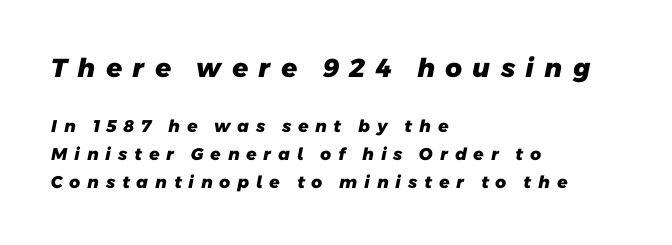
The block of text has a typical density, with ordinary space between rows. One-word summary of the alignment: left. In terms of weight, the rendering is a true, heavy bold. Look at the tracking — it's clearly loosened, letters drifting apart. Does the bottom block carry the larger type? No, the top block does.
